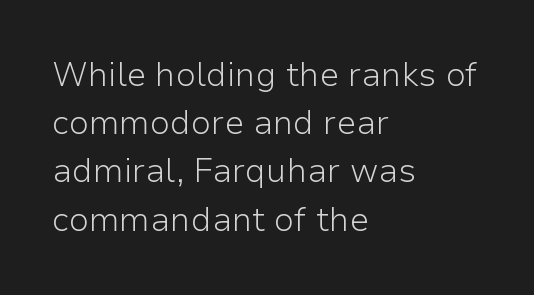
Q: Is the text bold? A: No.
Q: Is the text italic (slanted)? A: No, it is upright.
Q: Is the typeface a serif or a sans-serif typeface? A: Sans-serif.
Q: Is the text underlined? A: No.
Q: How is the paragraph aligned? A: Left-aligned.
Q: Is the spacing between letters normal or unusually wide? A: Normal.
Q: Is the spacing between lines tight, normal or loose? A: Normal.
Q: Width (condensed, normal, or wide)? A: Normal.
Q: Stroke contrast? A: Low.
Q: x-height? A: Medium.
Q: Monospaced? A: No.
